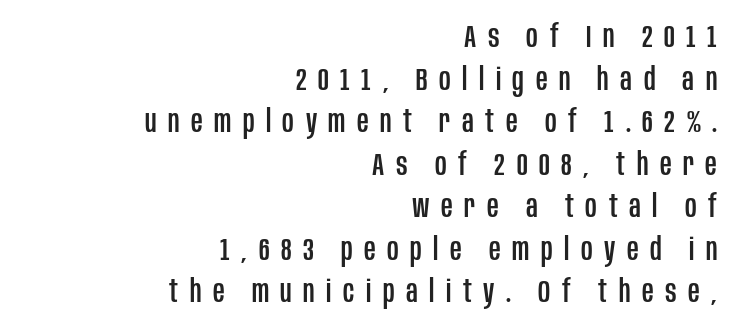
The image shows 32 px condensed sans-serif type, upright; set right-aligned, normal line spacing (1.33x), unusually wide letter spacing (+0.36 em), not underlined; low stroke contrast and a large x-height.
